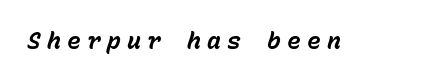
Q: Is the text bold? A: Yes.
Q: Is the text italic (slanted)? A: Yes, it leans right by about 15 degrees.
Q: Is the text underlined? A: No.
Q: Is the spacing between letters normal or unusually wide? A: Unusually wide.
